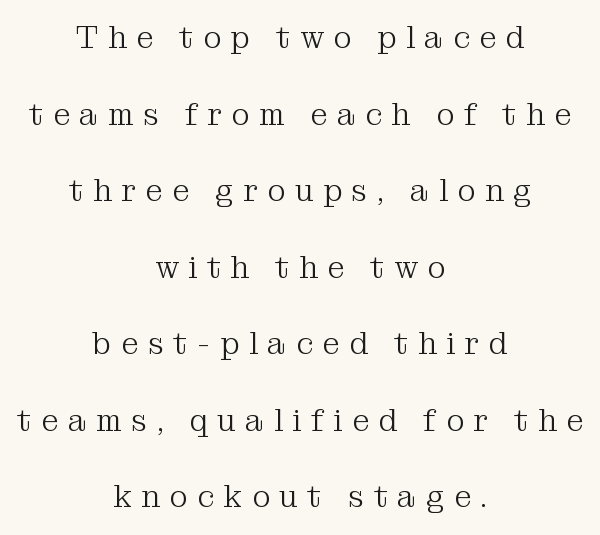
Q: Is the text bold? A: No.
Q: Is the text italic (slanted)? A: No, it is upright.
Q: Is the typeface a serif or a sans-serif typeface? A: Serif.
Q: Is the text underlined? A: No.
Q: How is the paragraph aligned? A: Centered.
Q: Is the spacing between letters normal or unusually wide? A: Unusually wide.
Q: Is the spacing between lines tight, normal or loose? A: Loose.
Q: Width (condensed, normal, or wide)? A: Normal.
Q: Stroke contrast? A: Medium.
Q: x-height? A: Medium.
Q: Monospaced? A: No.
